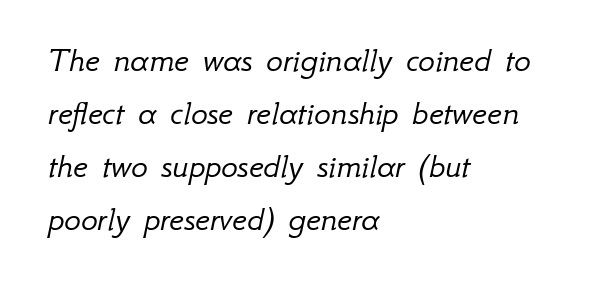
The image shows 35 px light type, italic (leaning right); set left-aligned, normal line spacing (1.51x), normal letter spacing, not underlined; low stroke contrast and a small x-height.
